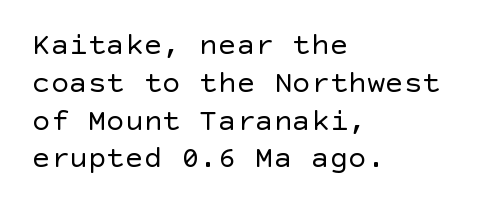
Q: Is the text bold? A: No.
Q: Is the text italic (slanted)? A: No, it is upright.
Q: Is the typeface a serif or a sans-serif typeface? A: Sans-serif.
Q: Is the text underlined? A: No.
Q: How is the paragraph aligned? A: Left-aligned.
Q: Is the spacing between letters normal or unusually wide? A: Normal.
Q: Width (condensed, normal, or wide)? A: Normal.
Q: x-height? A: Large.
